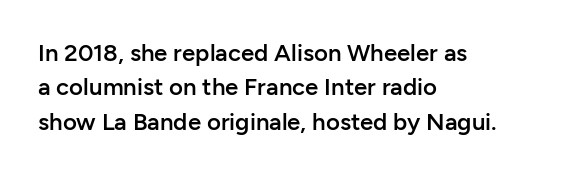
Q: Is the text bold? A: Semi-bold.
Q: Is the text italic (slanted)? A: No, it is upright.
Q: Is the text underlined? A: No.
Q: How is the paragraph aligned? A: Left-aligned.
Q: Is the spacing between letters normal or unusually wide? A: Normal.
Q: Is the spacing between lines tight, normal or loose? A: Normal.
